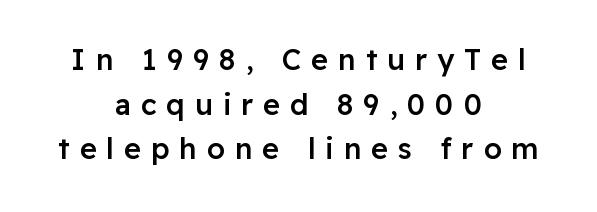
Q: Is the text bold? A: Semi-bold.
Q: Is the text italic (slanted)? A: No, it is upright.
Q: Is the typeface a serif or a sans-serif typeface? A: Sans-serif.
Q: Is the text underlined? A: No.
Q: How is the paragraph aligned? A: Centered.
Q: Is the spacing between letters normal or unusually wide? A: Unusually wide.
Q: Is the spacing between lines tight, normal or loose? A: Normal.
Q: Width (condensed, normal, or wide)? A: Normal.
Q: Stroke contrast? A: Low.
Q: x-height? A: Medium.
Q: Monospaced? A: No.
